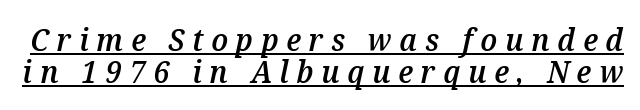
{"italic": "yes", "lean": "right", "slant_degrees": 12, "bold": "semi", "weight": "semibold", "width": "normal", "stroke_contrast": "medium", "x_height": "medium", "monospaced": "no", "underline": "yes", "line_spacing": "tight", "line_spacing_ratio": 1.02, "letter_spacing": "wide", "letter_spacing_em": 0.25, "glyph_px": 31}
